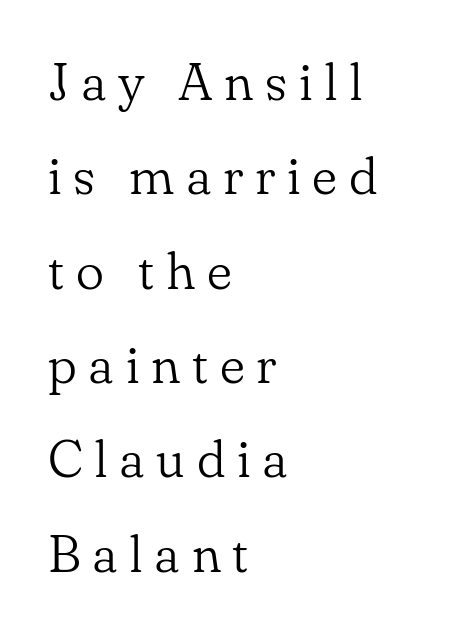
The image shows 53 px light serif type, upright; set left-aligned, line spacing 1.78x, unusually wide letter spacing (+0.22 em), not underlined; low stroke contrast and a small x-height.
